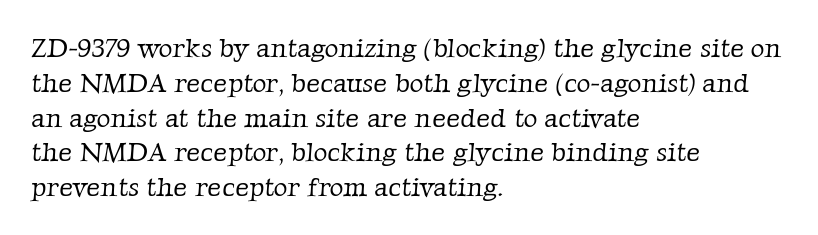
Q: Is the text bold? A: No.
Q: Is the text underlined? A: No.
Q: How is the paragraph aligned? A: Left-aligned.
Q: Is the spacing between letters normal or unusually wide? A: Normal.
Q: Is the spacing between lines tight, normal or loose? A: Normal.
